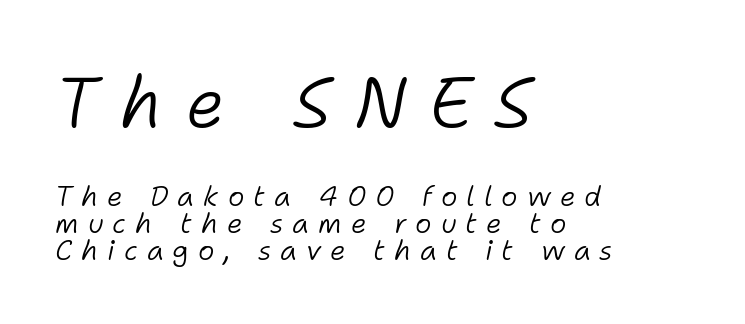
A typesetter would call this leading minimal, almost set solid. Characters are canted at an angle relative to the baseline's perpendicular. The first block has been scaled up relative to the second. Lines of text with bare space underneath. Is this a heavy cut? Hardly; it is regular or lighter.
